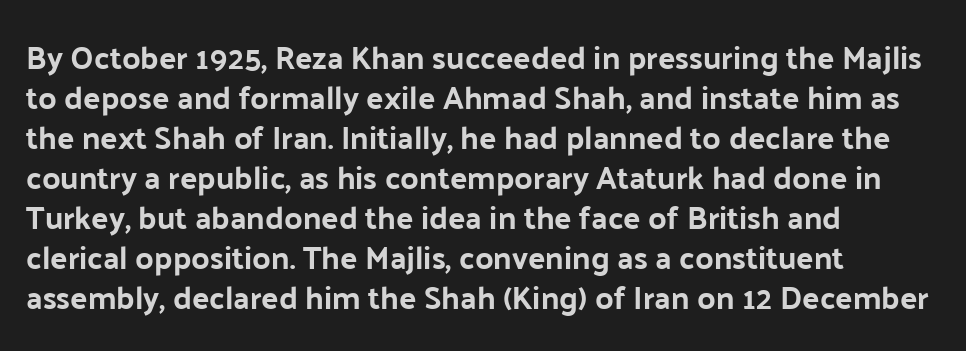
The typesetter chose a ragged-right arrangement here. Is there much room between lines? A standard amount, neither cramped nor airy. In terms of letterspacing, this is plain default setting. The typeface chosen for these lines omits serifs.
